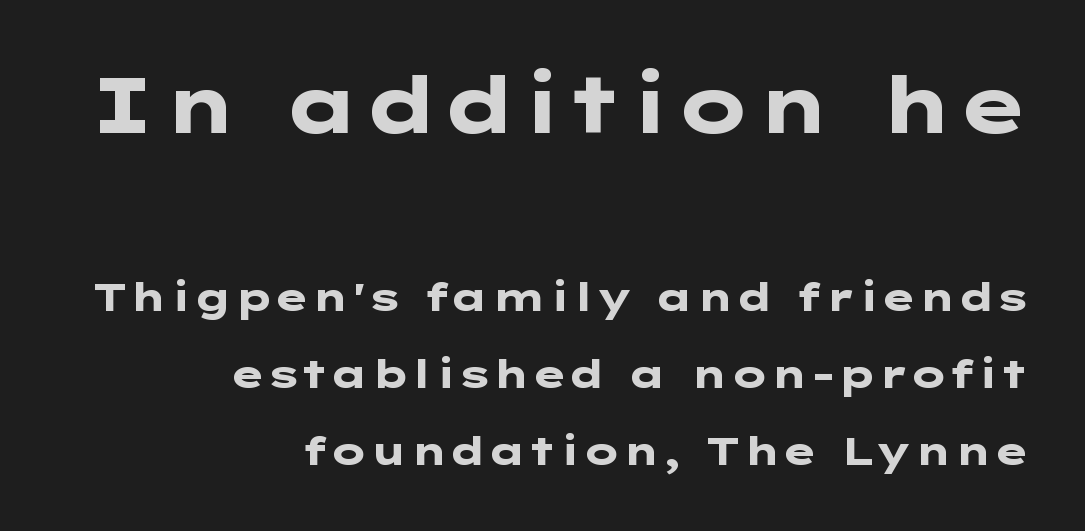
The image shows 78 px heavy, wide sans-serif type, upright; set right-aligned, loose line spacing (1.98x), normal letter spacing, not underlined; the first (top) block is 2.0x larger; low stroke contrast and a medium x-height.
